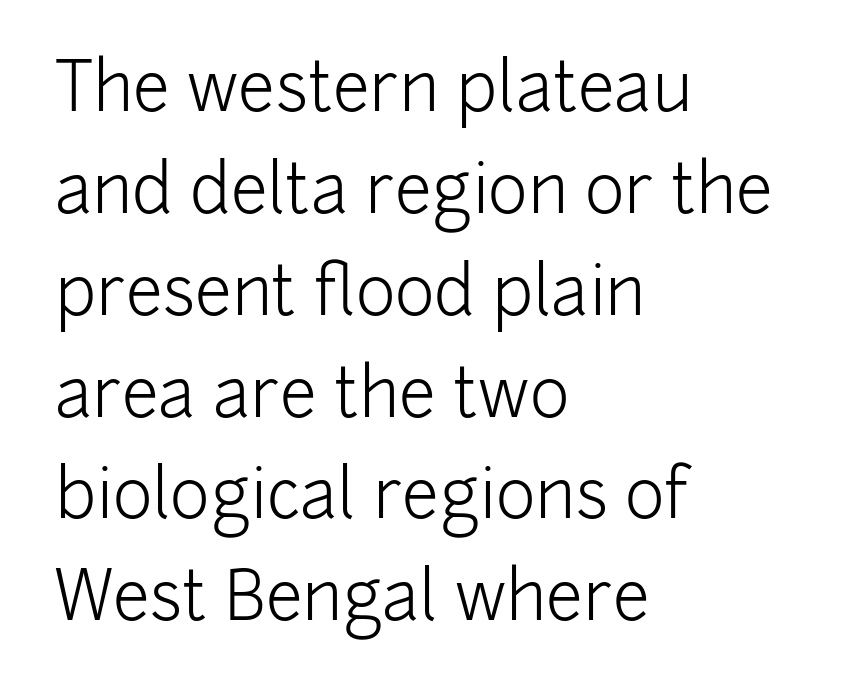
Q: Is the text bold? A: No.
Q: Is the text italic (slanted)? A: No, it is upright.
Q: Is the typeface a serif or a sans-serif typeface? A: Sans-serif.
Q: Is the text underlined? A: No.
Q: How is the paragraph aligned? A: Left-aligned.
Q: Is the spacing between letters normal or unusually wide? A: Normal.
Q: Is the spacing between lines tight, normal or loose? A: Normal.
Q: Width (condensed, normal, or wide)? A: Normal.
Q: Stroke contrast? A: Low.
Q: x-height? A: Medium.
Q: Monospaced? A: No.
